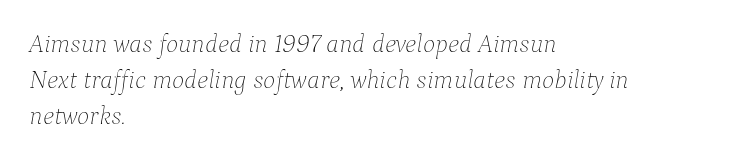
The image shows 26 px text type, italic (leaning right); set left-aligned, normal line spacing (1.39x), normal letter spacing, not underlined.
